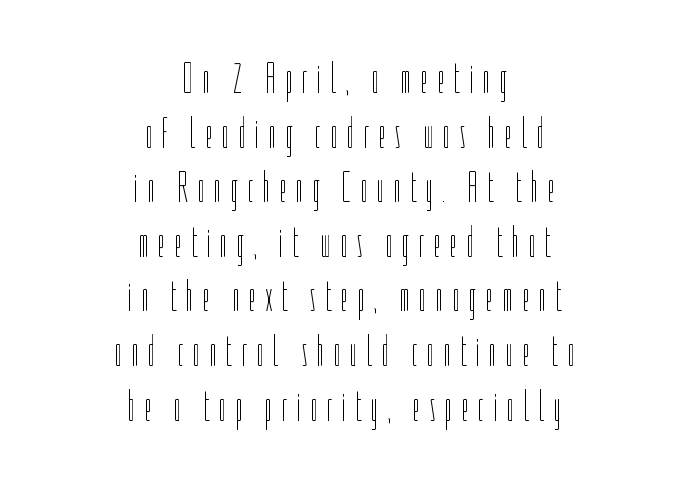
Centered paragraph, ragged on both sides. You could not count columns in this text — the font is proportionally spaced. Just letters on the line, the space beneath them empty. The block of text has a typical density, with ordinary space between rows. Notice how the stems are strictly vertical — no italics here.
